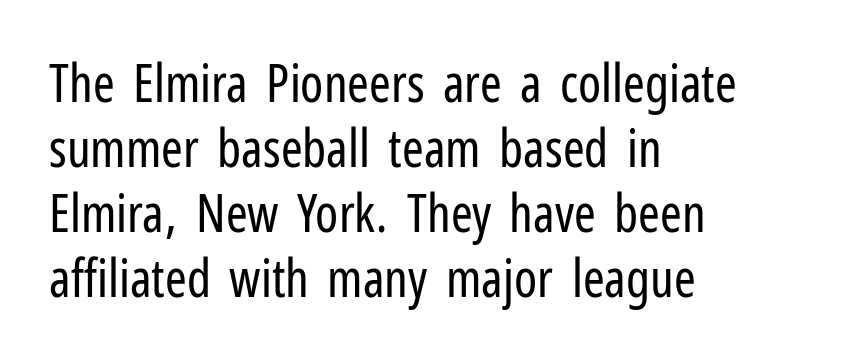
The image shows 52 px regular-weight, condensed sans-serif type, upright; set left-aligned, normal line spacing (1.25x), normal letter spacing, not underlined; low stroke contrast and a medium x-height.
